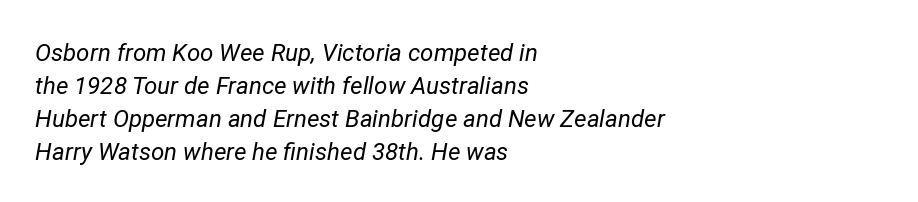
Students, observe: this is what conventionally led text looks like. A light-to-regular cut is what we see here. Left-aligned paragraph, ragged on the right. The passage shown leans; its letterforms are oblique. Here the glyphs are tracked normally, forming tight word shapes.
